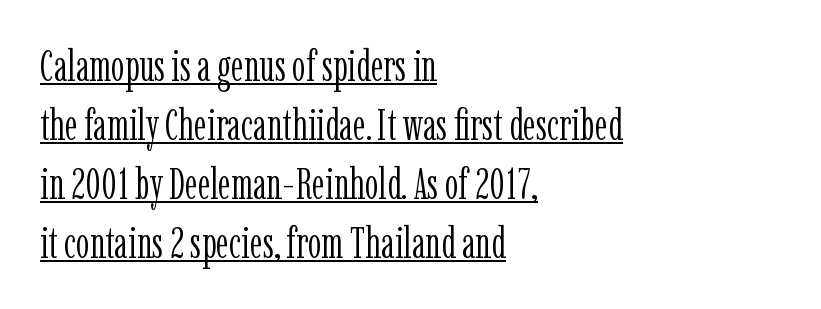
The image shows 43 px light, condensed serif type, upright; set left-aligned, normal line spacing (1.37x), normal letter spacing, underlined; low stroke contrast and a medium x-height.
